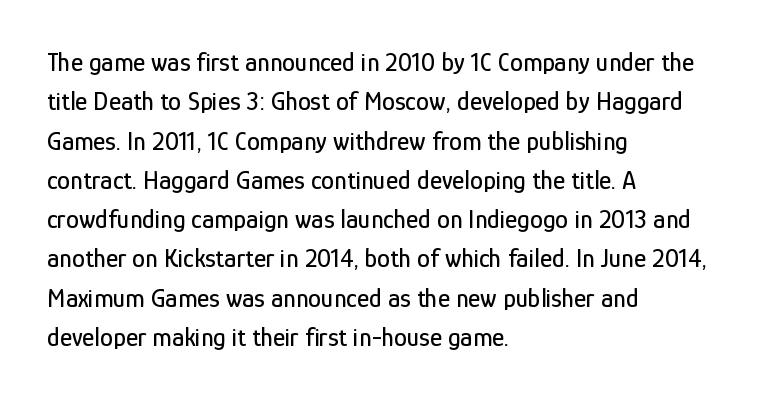
This rendering features lettering with no underline. Every row of glyphs begins at an identical x-position on the left. The leading is moderate, giving the passage an even texture. When letters stand straight like this, we call the style roman or upright.
